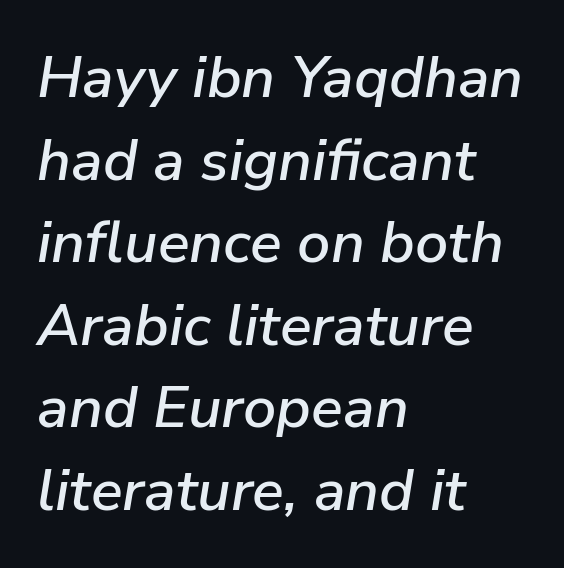
Q: Is the text italic (slanted)? A: Yes, it leans right by about 9 degrees.
Q: Is the text underlined? A: No.
Q: How is the paragraph aligned? A: Left-aligned.
Q: Is the spacing between letters normal or unusually wide? A: Normal.
Q: Is the spacing between lines tight, normal or loose? A: Normal.
Q: Width (condensed, normal, or wide)? A: Normal.
Q: Stroke contrast? A: Low.
Q: x-height? A: Medium.
Q: Monospaced? A: No.
